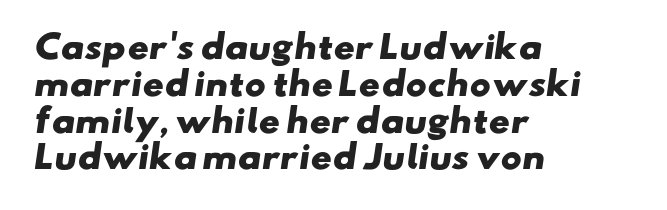
The image shows 32 px heavy, wide sans-serif type; set left-aligned, tight line spacing (1.15x), normal letter spacing, not underlined; low stroke contrast and a small x-height.
